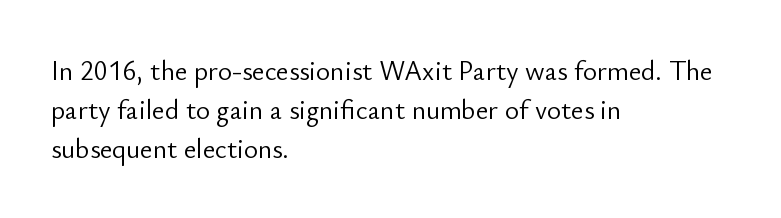
Q: Is the text bold? A: No.
Q: Is the text italic (slanted)? A: No, it is upright.
Q: Is the text underlined? A: No.
Q: How is the paragraph aligned? A: Left-aligned.
Q: Is the spacing between letters normal or unusually wide? A: Normal.
Q: Is the spacing between lines tight, normal or loose? A: Normal.
